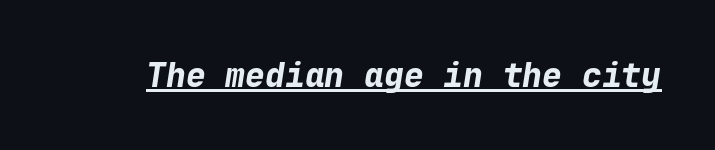
The image shows 33 px bold type, italic (leaning right), monospaced; set normal letter spacing, underlined; low stroke contrast and a medium x-height.
